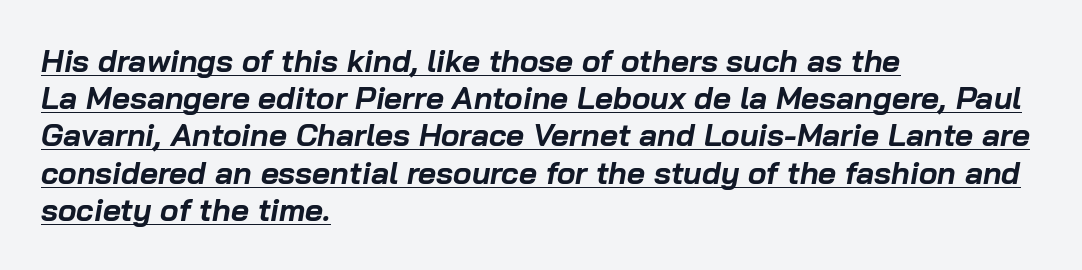
The image shows 31 px bold type, italic (leaning right); set left-aligned, line spacing 1.2x, normal letter spacing, underlined; low stroke contrast and a medium x-height.
